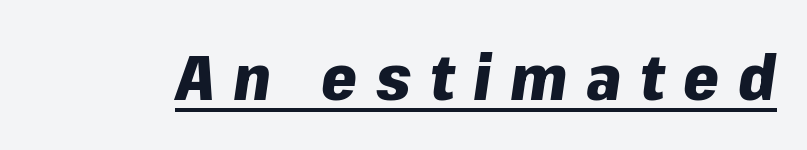
{"italic": "yes", "lean": "right", "slant_degrees": 8, "bold": "yes", "weight": "heavy", "width": "normal", "stroke_contrast": "low", "x_height": "medium", "monospaced": "no", "underline": "yes", "letter_spacing": "wide", "letter_spacing_em": 0.29, "glyph_px": 64}
